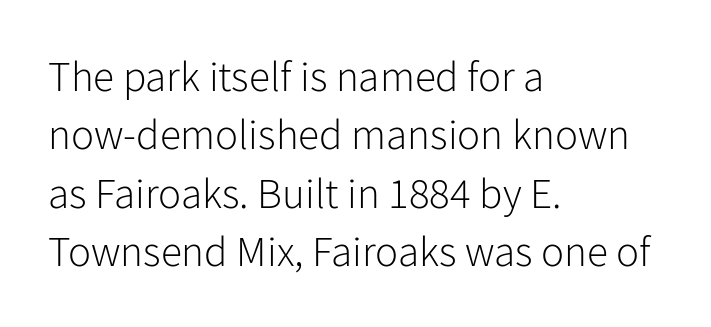
The image shows 43 px light sans-serif type, upright; set left-aligned, normal line spacing (1.36x), normal letter spacing, not underlined; low stroke contrast and a medium x-height.
